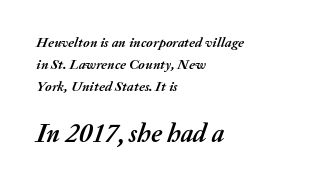
{"italic": "yes", "lean": "right", "slant_degrees": 20, "bold": "yes", "underline": "no", "align": "left", "line_spacing": "normal", "line_spacing_ratio": 1.56, "letter_spacing": "normal", "letter_spacing_em": 0.0, "larger_block": "second", "size_ratio": 1.86, "glyph_px": 26}
